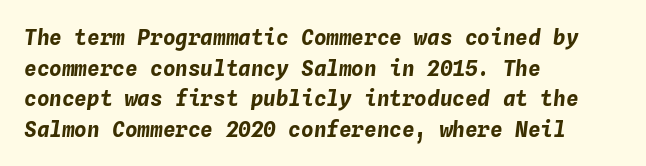
{"italic": "yes", "lean": "right", "slant_degrees": 4, "bold": "yes", "underline": "no", "align": "left", "line_spacing": "normal", "line_spacing_ratio": 1.46, "letter_spacing": "normal", "letter_spacing_em": 0.0, "glyph_px": 21}
